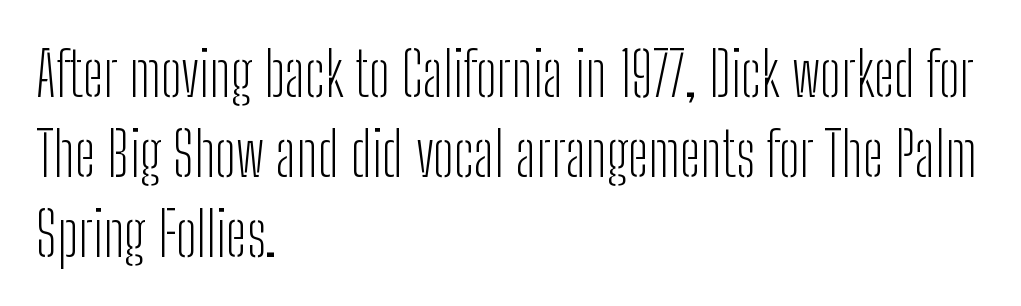
{"serif": "no", "italic": "no", "bold": "no", "weight": "light", "width": "condensed", "stroke_contrast": "low", "x_height": "medium", "monospaced": "no", "underline": "no", "align": "left", "line_spacing": "normal", "line_spacing_ratio": 1.31, "letter_spacing": "normal", "letter_spacing_em": 0.0, "glyph_px": 61}
